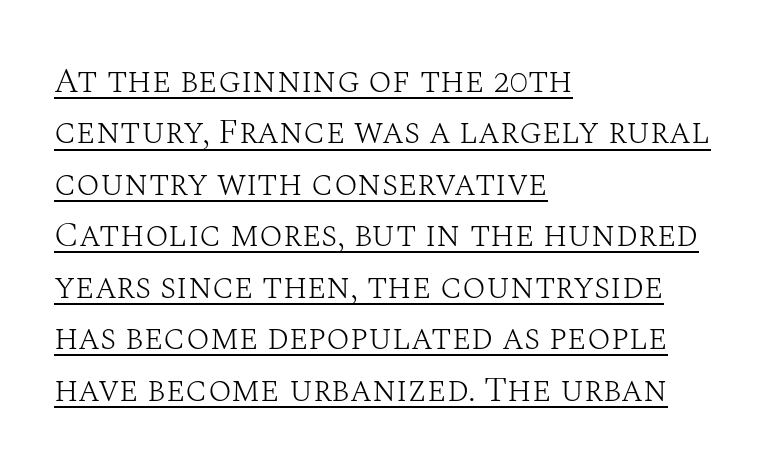
The image shows 35 px light serif type, upright; set left-aligned, normal line spacing (1.47x), normal letter spacing, underlined; medium stroke contrast and a large x-height.
